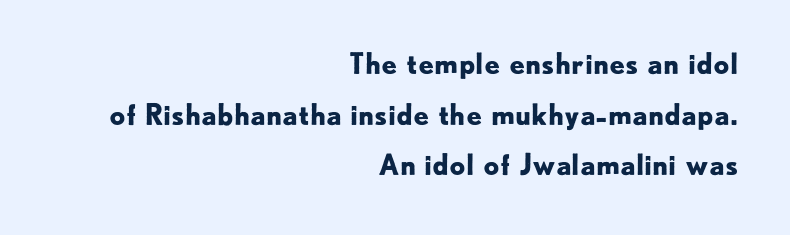
Every row of glyphs terminates at an identical x-position on the right. Here the designer chose a conventional face with non-uniform glyph widths. You could call the tracking neutral — neither tight nor loose. Just letters on the line, the space beneath them empty. The letters stand straight up with perfectly vertical stems. The rendering shows plain stroke endings on the letterforms — a sans-serif design.
